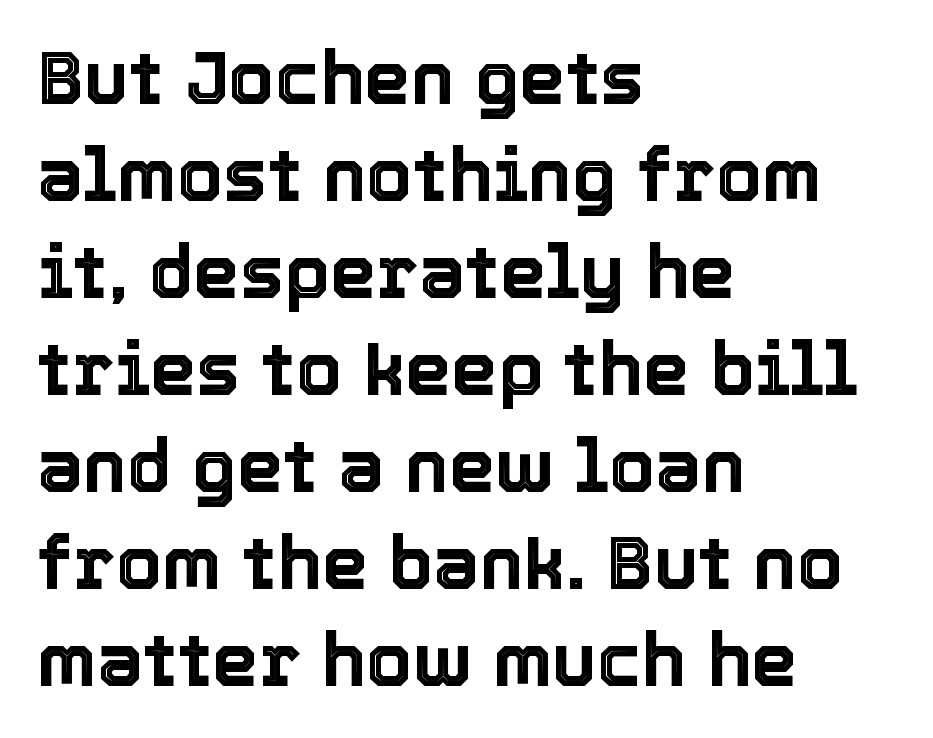
Q: Is the text italic (slanted)? A: No, it is upright.
Q: Is the text underlined? A: No.
Q: How is the paragraph aligned? A: Left-aligned.
Q: Is the spacing between letters normal or unusually wide? A: Normal.
Q: Is the spacing between lines tight, normal or loose? A: Normal.
Q: Width (condensed, normal, or wide)? A: Normal.
Q: x-height? A: Medium.
Q: Monospaced? A: No.
